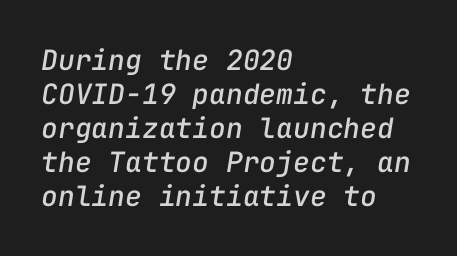
Visually the block forms a straight wall on the left and a jagged coastline on the right. The string is rendered with underlining switched off. This sample uses plain, unmodified letter spacing. You can tell it's italic because the verticals aren't actually vertical. Do the characters align in a grid? Yes, the font is monospaced.
